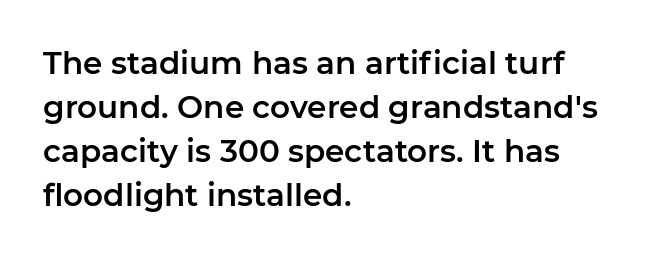
The image shows 31 px sans-serif type, upright; set left-aligned, normal line spacing (1.42x), normal letter spacing, not underlined; low stroke contrast and a medium x-height.
